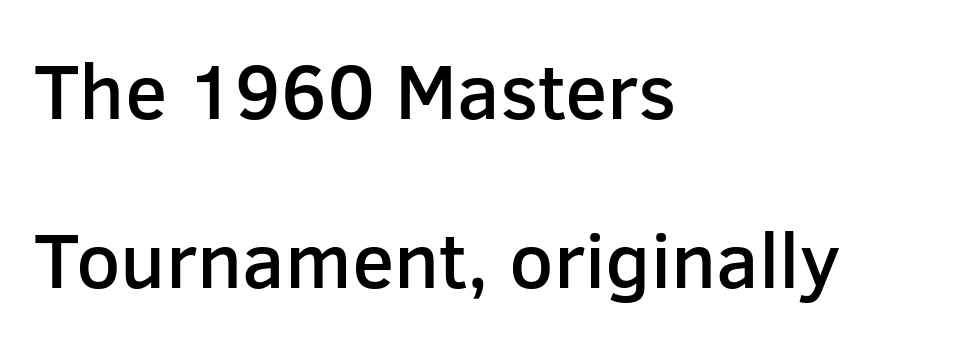
The type is set solid horizontally, with unmodified tracking. The letters carry no serifs — their stems end cleanly without finishing strokes. What weight is shown? A semibold, between regular and bold. A typesetter would mark this as roman, not italic. Think of a printed novel: that variable character pitch is what you see here. Each row of text sits above clean, open space.
